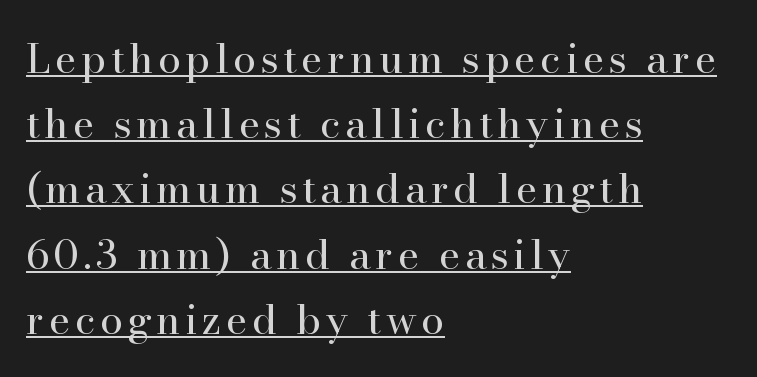
{"serif": "yes", "italic": "no", "bold": "no", "weight": "regular", "width": "normal", "stroke_contrast": "high", "x_height": "small", "monospaced": "no", "underline": "yes", "align": "left", "line_spacing": "normal", "line_spacing_ratio": 1.59, "glyph_px": 41}
